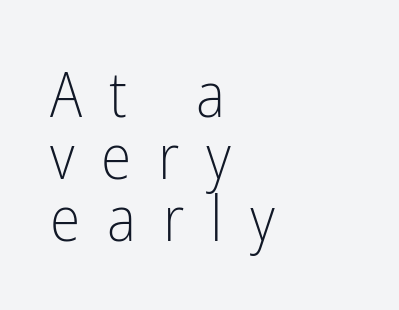
The image shows 62 px light, condensed sans-serif type, upright; set left-aligned, tight line spacing (1.0x), unusually wide letter spacing (+0.43 em), not underlined; low stroke contrast and a medium x-height.
